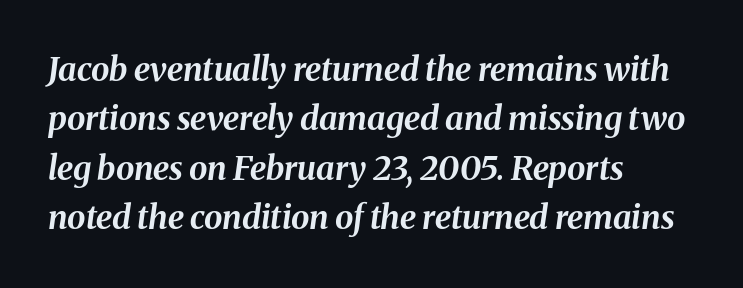
The image shows 33 px bold type, italic (leaning right); set left-aligned, normal line spacing (1.5x), normal letter spacing, not underlined; medium stroke contrast and a medium x-height.
